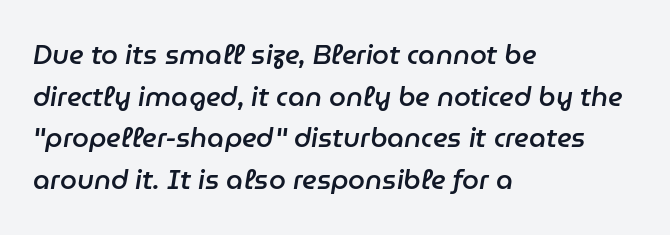
{"italic": "yes", "lean": "right", "slant_degrees": 9, "bold": "semi", "underline": "no", "align": "left", "line_spacing": "normal", "line_spacing_ratio": 1.54, "letter_spacing": "normal", "letter_spacing_em": 0.0, "glyph_px": 27}
